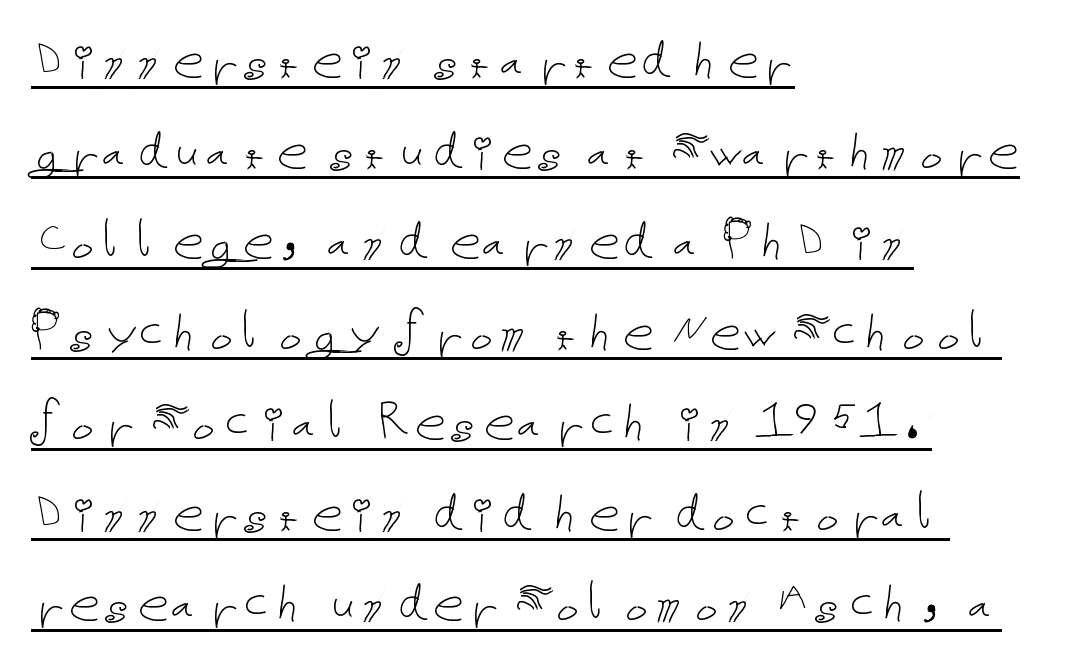
Q: Is the text bold? A: No.
Q: Is the text italic (slanted)? A: No, it is upright.
Q: Is the text underlined? A: Yes.
Q: How is the paragraph aligned? A: Left-aligned.
Q: Is the spacing between letters normal or unusually wide? A: Normal.
Q: Is the spacing between lines tight, normal or loose? A: Normal.
Q: Width (condensed, normal, or wide)? A: Normal.
Q: Stroke contrast? A: Low.
Q: x-height? A: Medium.
